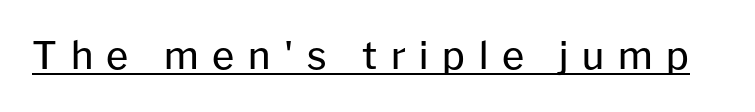
{"serif": "no", "italic": "no", "bold": "no", "weight": "regular", "width": "normal", "stroke_contrast": "low", "x_height": "medium", "monospaced": "no", "underline": "yes", "letter_spacing": "wide", "letter_spacing_em": 0.36, "glyph_px": 38}
